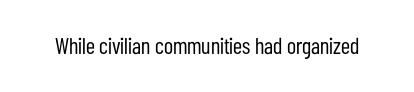
{"italic": "no", "bold": "no", "underline": "no", "letter_spacing": "normal", "letter_spacing_em": 0.0, "glyph_px": 23}
